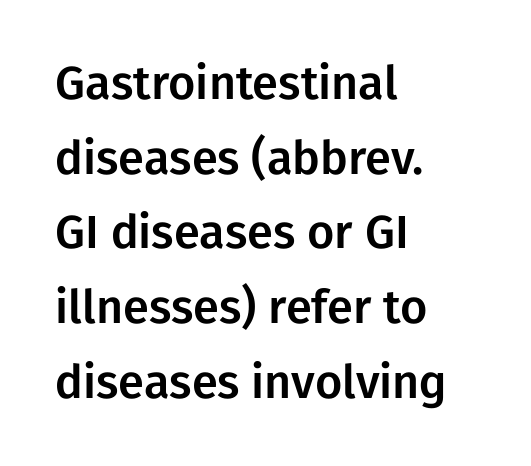
Q: Is the text italic (slanted)? A: No, it is upright.
Q: Is the typeface a serif or a sans-serif typeface? A: Sans-serif.
Q: Is the text underlined? A: No.
Q: How is the paragraph aligned? A: Left-aligned.
Q: Is the spacing between letters normal or unusually wide? A: Normal.
Q: Is the spacing between lines tight, normal or loose? A: Normal.
Q: Width (condensed, normal, or wide)? A: Normal.
Q: Stroke contrast? A: Low.
Q: x-height? A: Medium.
Q: Monospaced? A: No.
